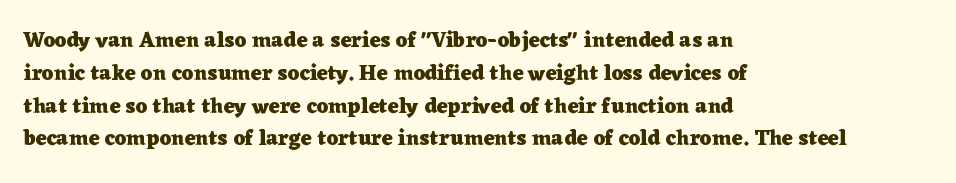
Q: Is the text bold? A: Yes.
Q: Is the text italic (slanted)? A: No, it is upright.
Q: Is the text underlined? A: No.
Q: How is the paragraph aligned? A: Left-aligned.
Q: Is the spacing between letters normal or unusually wide? A: Normal.
Q: Is the spacing between lines tight, normal or loose? A: Normal.
